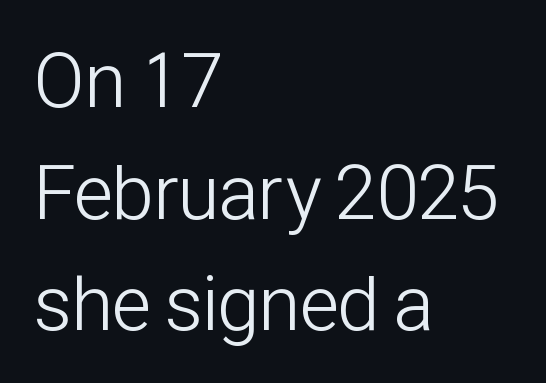
{"serif": "no", "italic": "no", "bold": "no", "weight": "light", "width": "condensed", "stroke_contrast": "low", "x_height": "medium", "monospaced": "no", "underline": "no", "align": "left", "line_spacing": "normal", "line_spacing_ratio": 1.45, "letter_spacing": "normal", "letter_spacing_em": 0.0, "glyph_px": 77}
